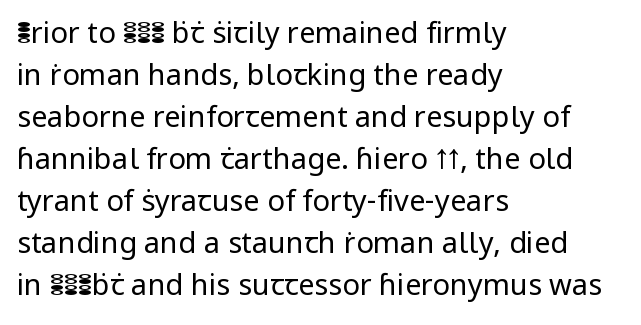
The image shows 29 px regular-weight sans-serif type, upright; set left-aligned, normal line spacing (1.45x), normal letter spacing, not underlined; low stroke contrast and a medium x-height.
